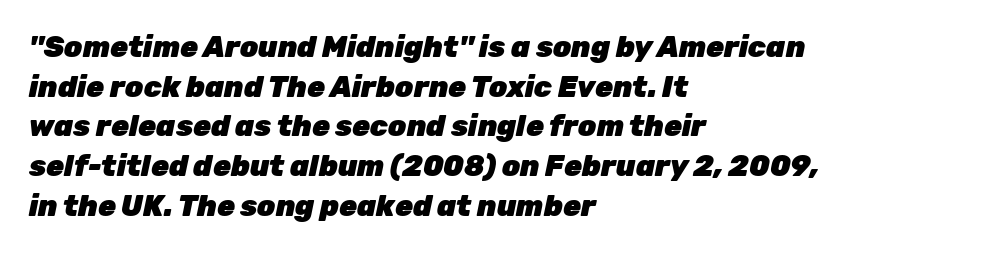
{"italic": "yes", "lean": "right", "slant_degrees": 12, "bold": "yes", "weight": "heavy", "width": "normal", "stroke_contrast": "low", "x_height": "medium", "monospaced": "no", "underline": "no", "align": "left", "line_spacing": "normal", "line_spacing_ratio": 1.37, "letter_spacing": "normal", "letter_spacing_em": 0.0, "glyph_px": 29}
